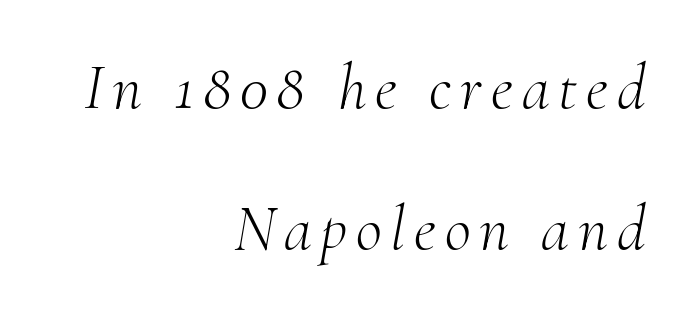
{"serif": "yes", "italic": "yes", "lean": "right", "slant_degrees": 10, "bold": "no", "weight": "light", "width": "normal", "stroke_contrast": "medium", "x_height": "small", "monospaced": "no", "underline": "no", "align": "right", "line_spacing": "loose", "line_spacing_ratio": 2.21, "glyph_px": 64}
